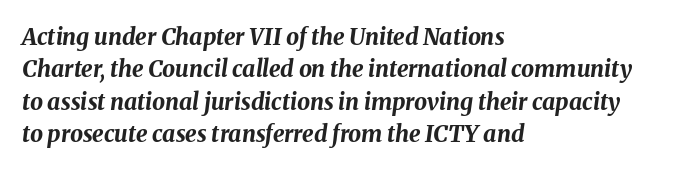
{"italic": "yes", "lean": "right", "slant_degrees": 8, "bold": "yes", "underline": "no", "align": "left", "line_spacing": "normal", "line_spacing_ratio": 1.41, "letter_spacing": "normal", "letter_spacing_em": 0.0, "glyph_px": 23}
